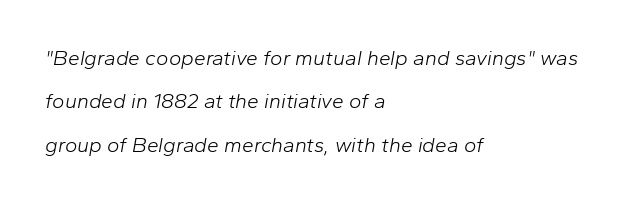
{"italic": "yes", "lean": "right", "slant_degrees": 10, "bold": "no", "underline": "no", "align": "left", "line_spacing": "loose", "line_spacing_ratio": 2.07, "letter_spacing": "normal", "letter_spacing_em": 0.0, "glyph_px": 21}
